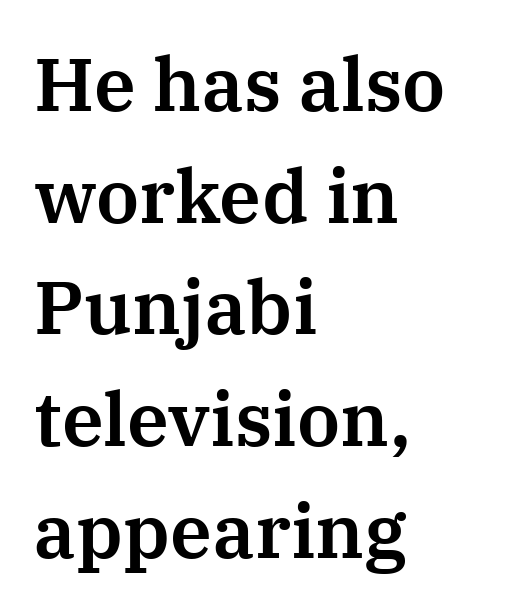
Q: Is the text italic (slanted)? A: No, it is upright.
Q: Is the typeface a serif or a sans-serif typeface? A: Serif.
Q: Is the text underlined? A: No.
Q: How is the paragraph aligned? A: Left-aligned.
Q: Is the spacing between letters normal or unusually wide? A: Normal.
Q: Is the spacing between lines tight, normal or loose? A: Normal.
Q: Width (condensed, normal, or wide)? A: Normal.
Q: Stroke contrast? A: Medium.
Q: x-height? A: Medium.
Q: Monospaced? A: No.
